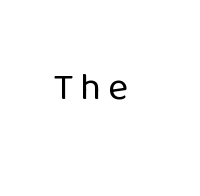
Q: Is the text bold? A: No.
Q: Is the text italic (slanted)? A: No, it is upright.
Q: Is the typeface a serif or a sans-serif typeface? A: Sans-serif.
Q: Is the text underlined? A: No.
Q: Width (condensed, normal, or wide)? A: Normal.
Q: Stroke contrast? A: Low.
Q: x-height? A: Medium.
Q: Monospaced? A: No.
